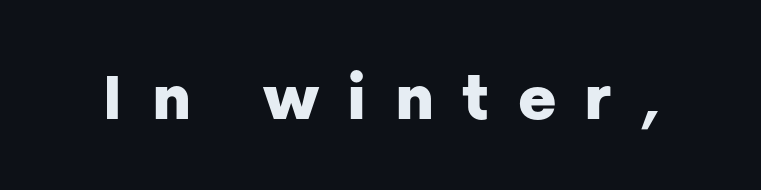
Q: Is the text italic (slanted)? A: No, it is upright.
Q: Is the typeface a serif or a sans-serif typeface? A: Sans-serif.
Q: Is the text underlined? A: No.
Q: Is the spacing between letters normal or unusually wide? A: Unusually wide.
Q: Width (condensed, normal, or wide)? A: Normal.
Q: Stroke contrast? A: Low.
Q: x-height? A: Medium.
Q: Monospaced? A: No.
